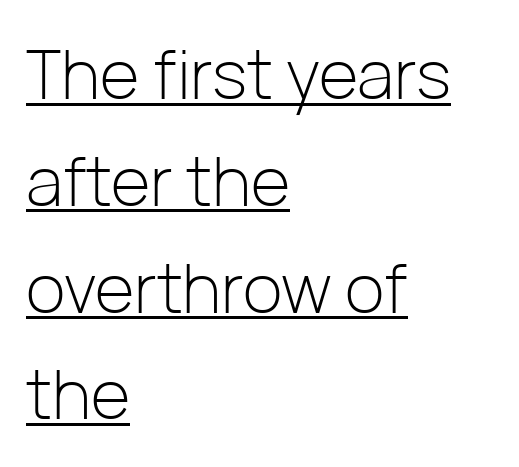
To sum up the face: it is a sans, with no serifs. The paragraph shown leans on its left margin. No extra ink here — the face is not bold. This rendering leaves character spacing at its baseline value. The face used here is proportionally spaced, like ordinary book or web type. This is underlined copy, the kind a proofreader might mark for attention.
